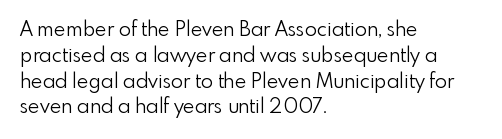
Q: Is the text bold? A: No.
Q: Is the text italic (slanted)? A: No, it is upright.
Q: Is the text underlined? A: No.
Q: How is the paragraph aligned? A: Left-aligned.
Q: Is the spacing between letters normal or unusually wide? A: Normal.
Q: Is the spacing between lines tight, normal or loose? A: Normal.
